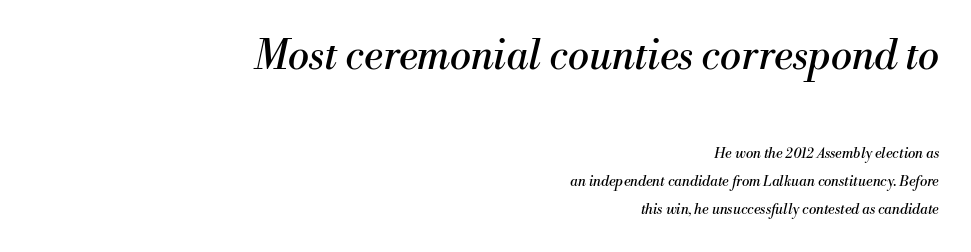
Words appear dense and cohesive because spacing is normal. The text block is weighted toward the right margin, trailing off unevenly leftward. The weight would be labelled regular, book, light, or lighter still. Descenders hang freely into open space. Observe the serifs anchoring each vertical stroke in this sample. Which of the two is more prominent by size? The first, at the top.
